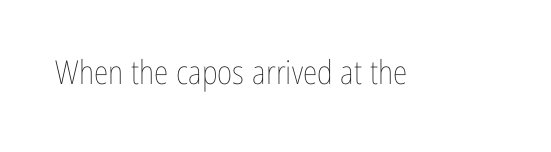
Is this a fixed-width face? No — the glyphs have proportional, varying widths. Upright lettering throughout. Is the type heavy? It reads as light-to-regular instead. Letter spacing: default. The space directly below the letters is spotless.
